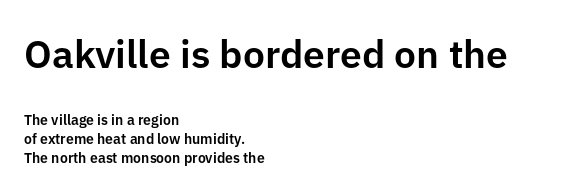
Q: Is the text italic (slanted)? A: No, it is upright.
Q: Is the typeface a serif or a sans-serif typeface? A: Sans-serif.
Q: Is the text underlined? A: No.
Q: How is the paragraph aligned? A: Left-aligned.
Q: Is the spacing between letters normal or unusually wide? A: Normal.
Q: Is the spacing between lines tight, normal or loose? A: Normal.
Q: Which block of text is set in a larger size, the first (top) or the second (bottom)? A: The first (top) one.
Q: Width (condensed, normal, or wide)? A: Normal.
Q: Stroke contrast? A: Low.
Q: x-height? A: Medium.
Q: Monospaced? A: No.
